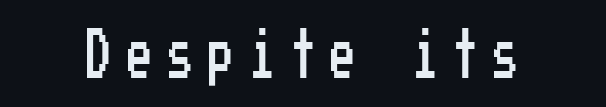
In terms of letterspacing, this is a distinctly airy, spread setting. Grotesque or geometric, the face here clearly has no serifs. Every character sits straight up, as roman type does. Unmarked baselines from the first word to the last.
